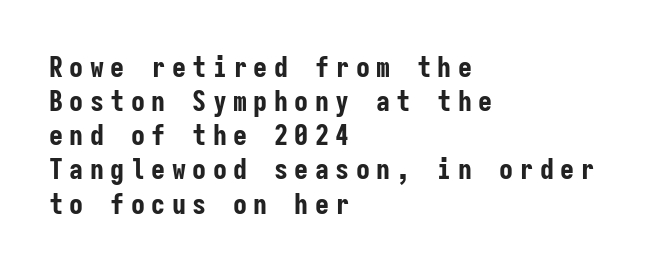
{"serif": "no", "italic": "no", "bold": "yes", "weight": "bold", "width": "condensed", "stroke_contrast": "low", "x_height": "medium", "monospaced": "yes", "underline": "no", "align": "left", "line_spacing_ratio": 1.22, "letter_spacing": "wide", "letter_spacing_em": 0.23, "glyph_px": 28}
